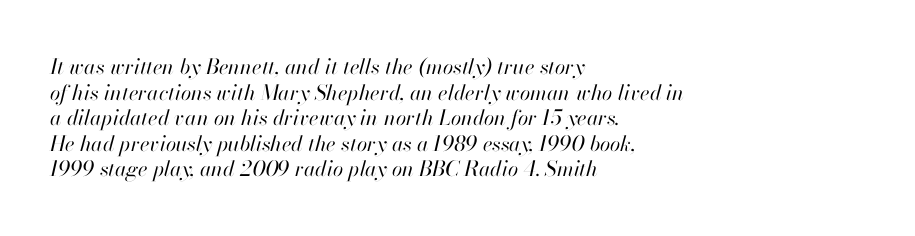
{"italic": "yes", "lean": "right", "slant_degrees": 13, "bold": "no", "underline": "no", "align": "left", "line_spacing_ratio": 1.22, "letter_spacing": "normal", "letter_spacing_em": 0.0, "glyph_px": 21}
